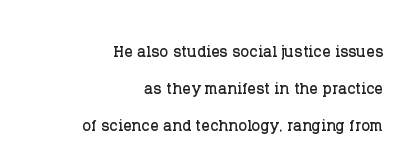
The face used here is rendered with its standard letterfit. Right-aligned paragraph, ragged on the left. The type sits square on the baseline with zero lean. The gap between lines stays unmarked.
